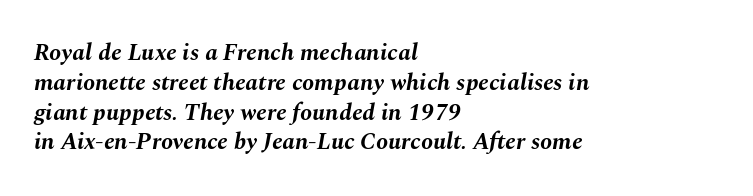
Q: Is the text bold? A: Yes.
Q: Is the text italic (slanted)? A: Yes, it leans right by about 10 degrees.
Q: Is the text underlined? A: No.
Q: How is the paragraph aligned? A: Left-aligned.
Q: Is the spacing between letters normal or unusually wide? A: Normal.
